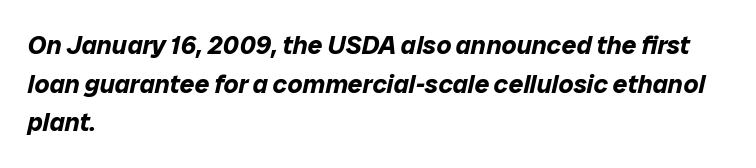
{"italic": "yes", "lean": "right", "slant_degrees": 12, "bold": "yes", "underline": "no", "align": "left", "line_spacing": "normal", "line_spacing_ratio": 1.49, "letter_spacing": "normal", "letter_spacing_em": 0.0, "glyph_px": 26}
